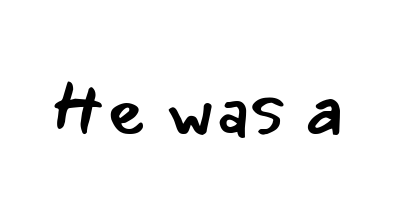
The image shows 75 px regular-weight sans-serif type, upright; set normal letter spacing, not underlined; low stroke contrast and a small x-height.
